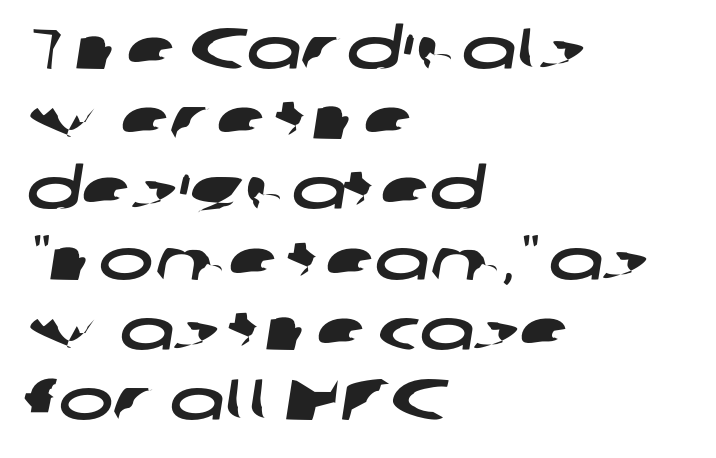
Q: Is the typeface a serif or a sans-serif typeface? A: Sans-serif.
Q: Is the text underlined? A: No.
Q: How is the paragraph aligned? A: Left-aligned.
Q: Is the spacing between letters normal or unusually wide? A: Normal.
Q: Width (condensed, normal, or wide)? A: Wide.
Q: Stroke contrast? A: Low.
Q: x-height? A: Medium.
Q: Monospaced? A: No.
